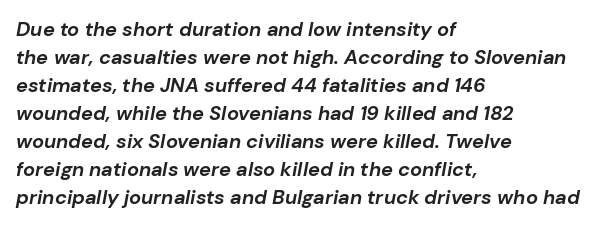
The specimen reads as italic at a glance. As a designer I'd log this as weight 700, bold. Tracking value appears to be zero — textbook default spacing. Line spacing here is normal. Typeset ragged right — the left edge is the straight one.
